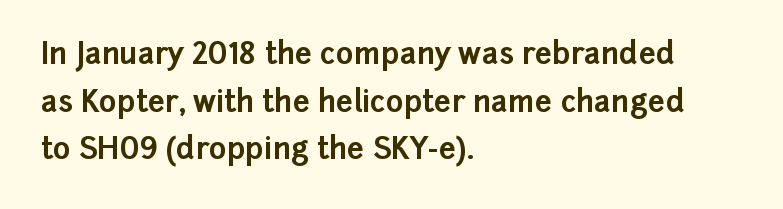
{"serif": "no", "italic": "no", "bold": "yes", "weight": "bold", "width": "normal", "stroke_contrast": "low", "x_height": "medium", "monospaced": "no", "underline": "no", "align": "left", "line_spacing": "normal", "line_spacing_ratio": 1.59, "letter_spacing": "normal", "letter_spacing_em": 0.0, "glyph_px": 30}
